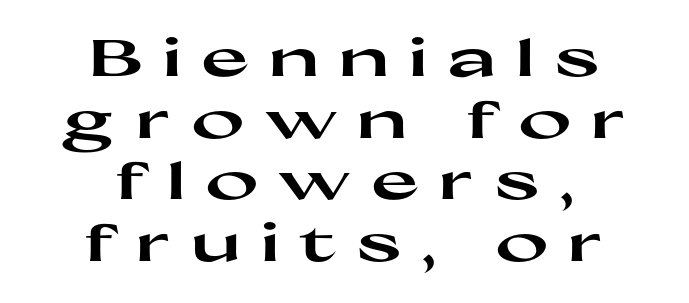
The passage shown is not underscored anywhere. Does the type have serifs? No, each stem ends abruptly. Compared with typical body copy, the letter spacing here is much looser. Posture: straight, roman, zero tilt.
